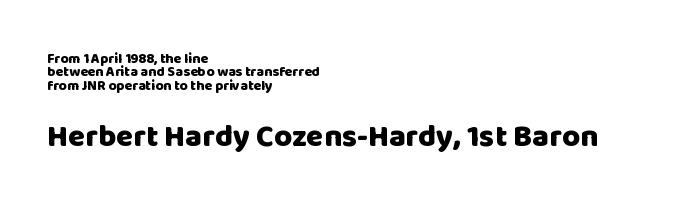
The font is running at its bold setting. The rendering enlarges the type as you move from the upper chunk to the lower. Check where the strokes stop: nothing finishes them off — pure sans. Spacing between characters is what you'd get straight out of the box. Characters remain perfectly vertical along every line.
